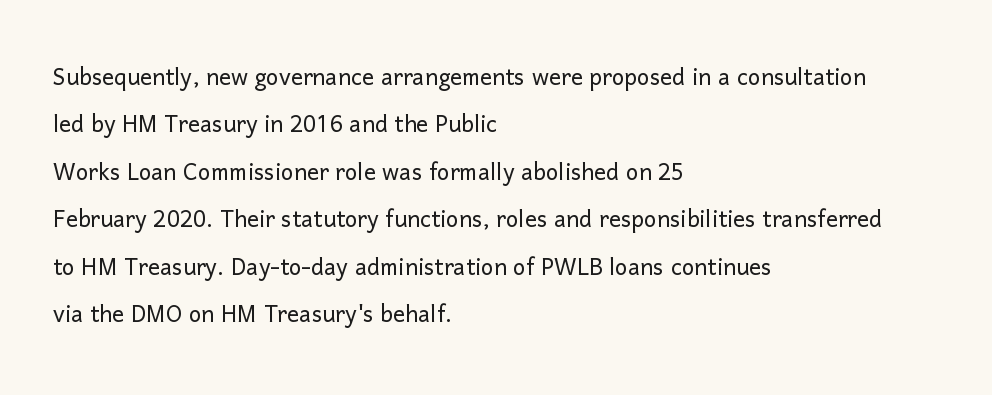
Ordinary non-slanted type is in use. Horizontal alignment here is leftward, the default for most running prose. Vertical spacing — default. Stems here are at most as thick as an everyday book face. The letters sit at their default tracking, neither squeezed nor spread. The designer went with a sans here, leaving each stem footless.
